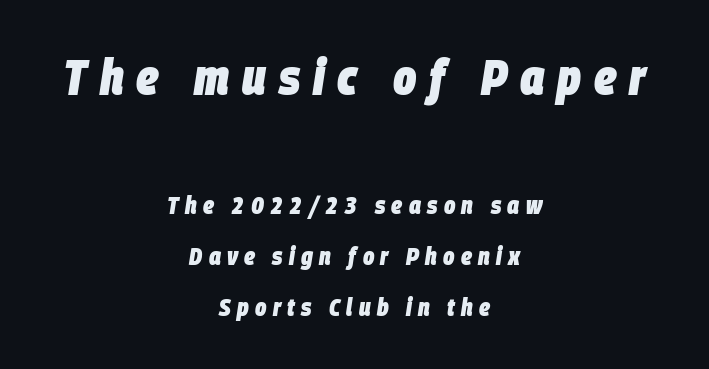
The face used here has a pronounced slope to its letters. Set as a true bold cut, around the 700 mark. You could not count columns in this text — the font is proportionally spaced. The line-height multiplier appears high, well above default. Visually, the top section dominates because its glyphs are scaled up.
